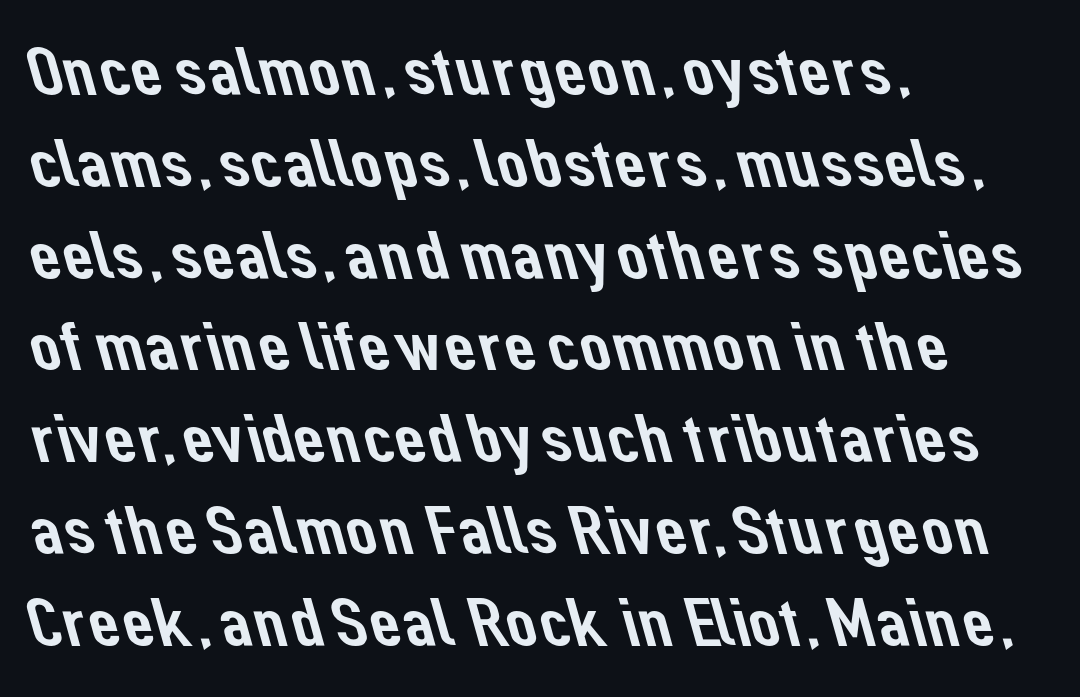
The image shows 69 px sans-serif type; set left-aligned, normal line spacing (1.33x), normal letter spacing, not underlined; low stroke contrast and a medium x-height.
